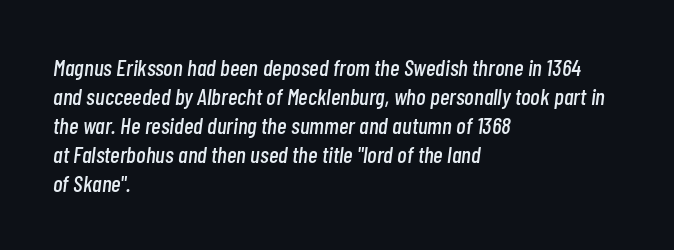
{"italic": "yes", "lean": "right", "slant_degrees": 7, "underline": "no", "align": "left", "line_spacing": "normal", "line_spacing_ratio": 1.26, "letter_spacing": "normal", "letter_spacing_em": 0.0, "glyph_px": 23}
